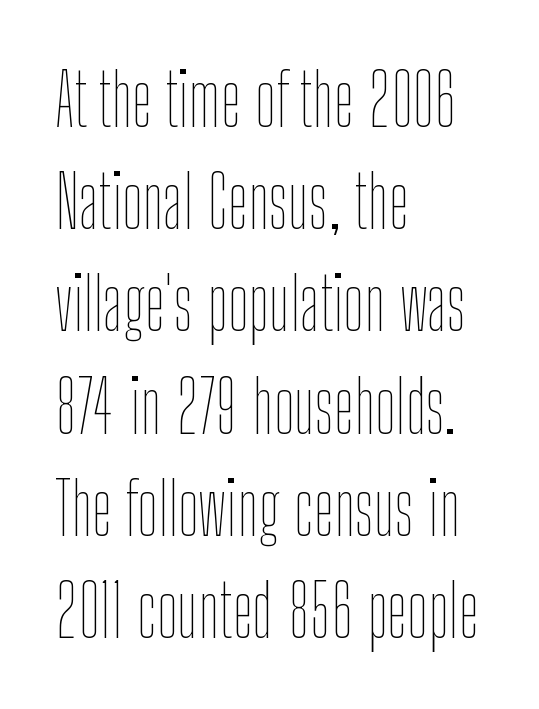
The image shows 73 px thin, condensed type, upright; set left-aligned, normal line spacing (1.4x), normal letter spacing, not underlined; low stroke contrast and a medium x-height.
